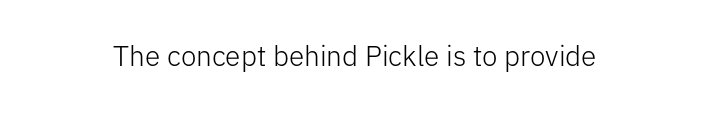
{"serif": "no", "italic": "no", "bold": "no", "weight": "light", "width": "normal", "stroke_contrast": "low", "x_height": "medium", "monospaced": "no", "underline": "no", "letter_spacing": "normal", "letter_spacing_em": 0.0, "glyph_px": 28}
